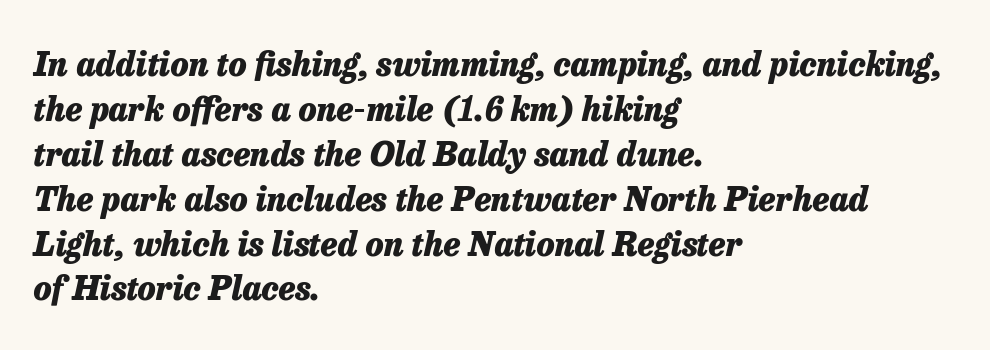
Q: Is the text bold? A: Yes.
Q: Is the text italic (slanted)? A: Yes, it leans right by about 13 degrees.
Q: Is the text underlined? A: No.
Q: How is the paragraph aligned? A: Left-aligned.
Q: Is the spacing between letters normal or unusually wide? A: Normal.
Q: Is the spacing between lines tight, normal or loose? A: Normal.
Q: Width (condensed, normal, or wide)? A: Normal.
Q: Stroke contrast? A: Low.
Q: x-height? A: Medium.
Q: Monospaced? A: No.
